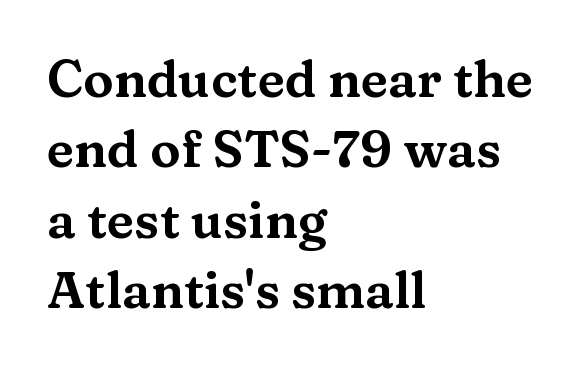
Proportional: the letters do not fall into vertical columns. The space between consecutive lines is moderate. Caption: multi-line text, flush left, ragged right. Descender tails drop into unmarked territory. Vertical strokes here are truly vertical.
